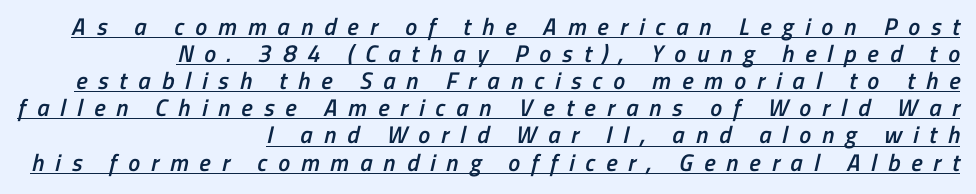
This sample uses expanded letter spacing, leaving extra air between glyphs. Does the weight exceed regular? Yes, but only to semibold. Beneath each row of characters lies a ruled line. Cramped leading. Casual observation: everything's shoved over to the right.
